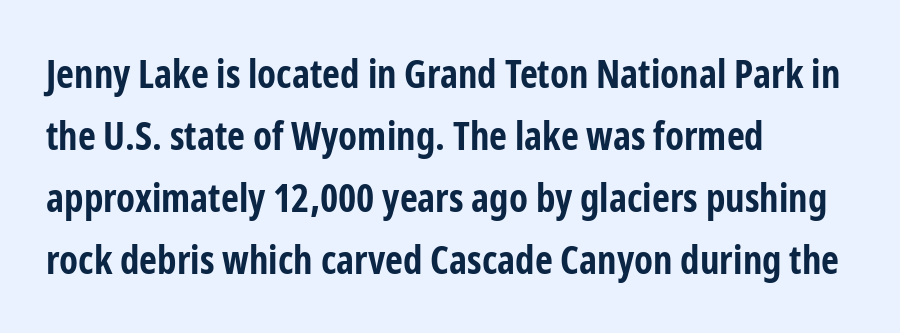
Q: Is the text bold? A: Yes.
Q: Is the text italic (slanted)? A: No, it is upright.
Q: Is the typeface a serif or a sans-serif typeface? A: Sans-serif.
Q: Is the text underlined? A: No.
Q: How is the paragraph aligned? A: Left-aligned.
Q: Is the spacing between letters normal or unusually wide? A: Normal.
Q: Is the spacing between lines tight, normal or loose? A: Normal.
Q: Width (condensed, normal, or wide)? A: Condensed.
Q: Stroke contrast? A: Low.
Q: x-height? A: Medium.
Q: Monospaced? A: No.
